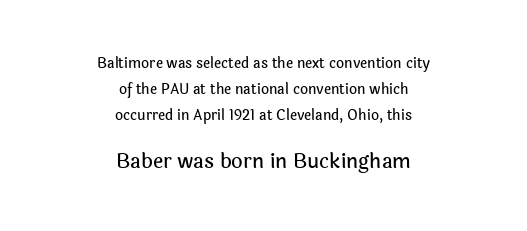
Q: Is the text italic (slanted)? A: No, it is upright.
Q: Is the text underlined? A: No.
Q: How is the paragraph aligned? A: Centered.
Q: Is the spacing between letters normal or unusually wide? A: Normal.
Q: Which block of text is set in a larger size, the first (top) or the second (bottom)? A: The second (bottom) one.
